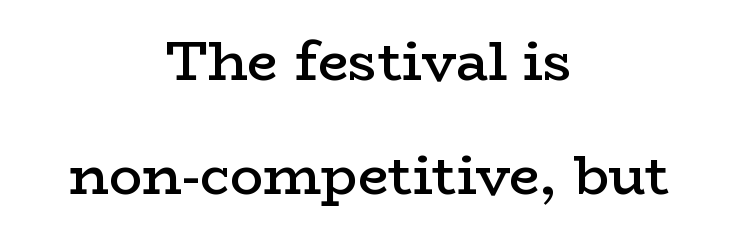
Look at the stroke-to-counter ratio: somewhat heavy, a semibold. Is there any slant? The stems are plumb. The lines are spread far apart with generous leading. Regarding serifs, this sample has them.
